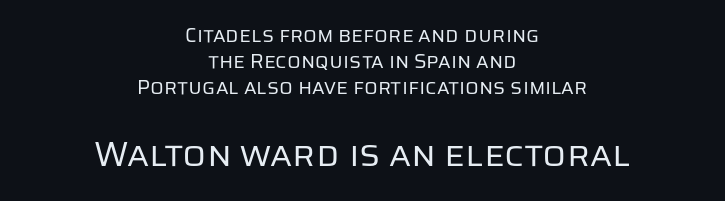
The image shows 35 px regular-weight sans-serif type, upright; set centered, normal line spacing (1.31x), normal letter spacing, not underlined; the second (bottom) block is 1.75x larger; low stroke contrast and a large x-height.
